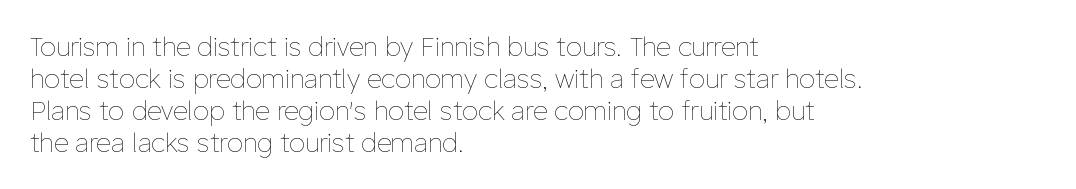
The passage shown is not underscored anywhere. Words appear dense and cohesive because spacing is normal. Alignment: flush left. Unlike italic type, these characters show no tilt at all.
